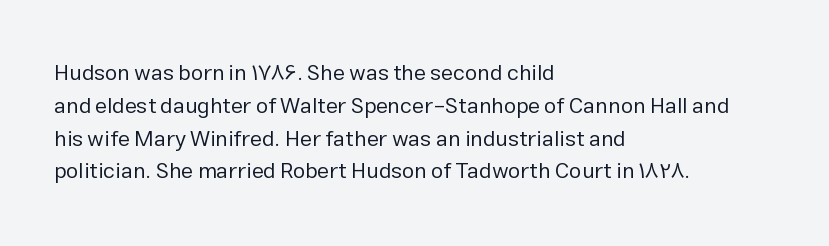
Descender tails drop into unmarked territory. Vertically, the passage feels balanced, rows spaced as you'd expect. The typesetter chose a ragged-right arrangement here. The typography opts for an upright posture over an oblique one. The rendering keeps characters at their native spacing. Stroke mass is kept to a normal reading level or below.
